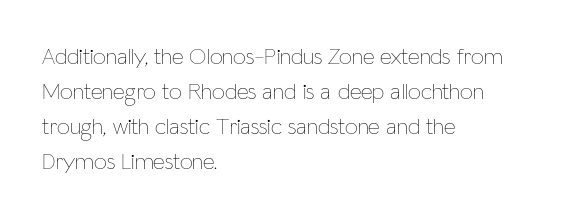
The image shows 23 px text type, upright; set left-aligned, normal line spacing (1.52x), normal letter spacing, not underlined.
